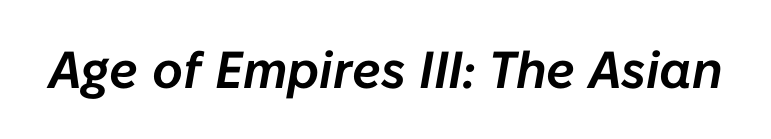
The image shows 52 px text type, italic (leaning right); set normal letter spacing, not underlined; low stroke contrast and a medium x-height.
